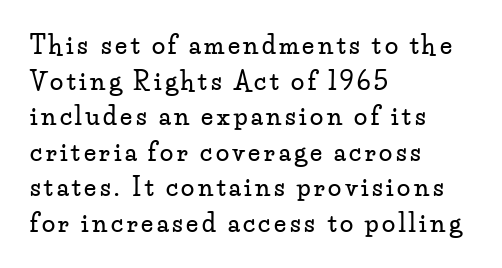
Q: Is the text italic (slanted)? A: No, it is upright.
Q: Is the text underlined? A: No.
Q: How is the paragraph aligned? A: Left-aligned.
Q: Is the spacing between lines tight, normal or loose? A: Normal.
